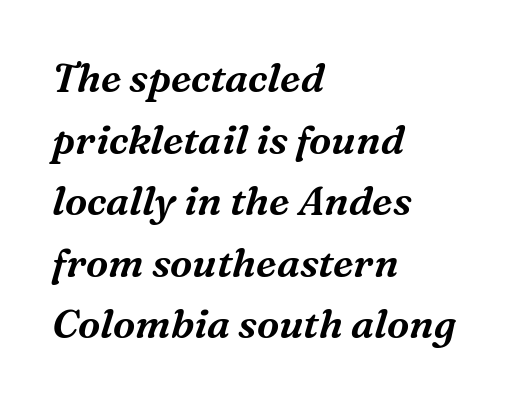
{"serif": "yes", "italic": "yes", "lean": "right", "slant_degrees": 16, "width": "normal", "stroke_contrast": "medium", "x_height": "medium", "monospaced": "no", "underline": "no", "align": "left", "line_spacing": "normal", "line_spacing_ratio": 1.54, "letter_spacing": "normal", "letter_spacing_em": 0.0, "glyph_px": 40}
